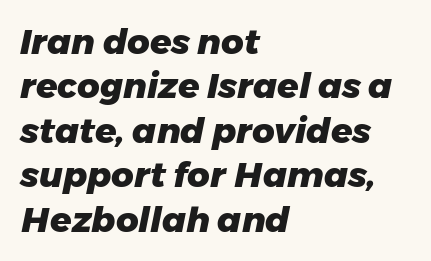
Q: Is the text bold? A: Yes.
Q: Is the text italic (slanted)? A: Yes, it leans right by about 11 degrees.
Q: Is the text underlined? A: No.
Q: How is the paragraph aligned? A: Left-aligned.
Q: Is the spacing between letters normal or unusually wide? A: Normal.
Q: Is the spacing between lines tight, normal or loose? A: Normal.
Q: Width (condensed, normal, or wide)? A: Normal.
Q: Stroke contrast? A: Low.
Q: x-height? A: Medium.
Q: Monospaced? A: No.
